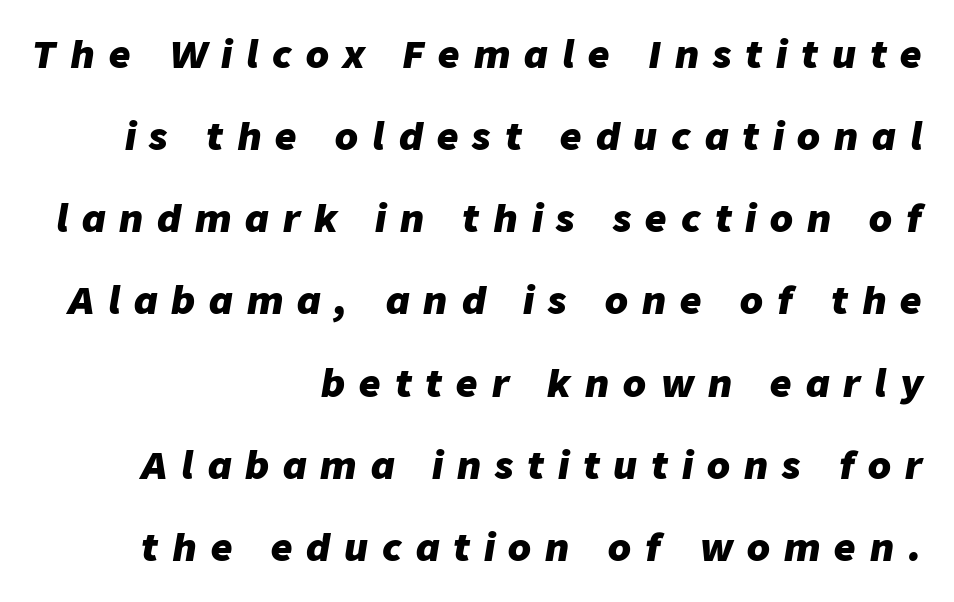
Q: Is the text bold? A: Yes.
Q: Is the text italic (slanted)? A: Yes, it leans right by about 9 degrees.
Q: Is the text underlined? A: No.
Q: How is the paragraph aligned? A: Right-aligned.
Q: Is the spacing between letters normal or unusually wide? A: Unusually wide.
Q: Is the spacing between lines tight, normal or loose? A: Loose.
Q: Width (condensed, normal, or wide)? A: Normal.
Q: Stroke contrast? A: Low.
Q: x-height? A: Medium.
Q: Monospaced? A: No.
